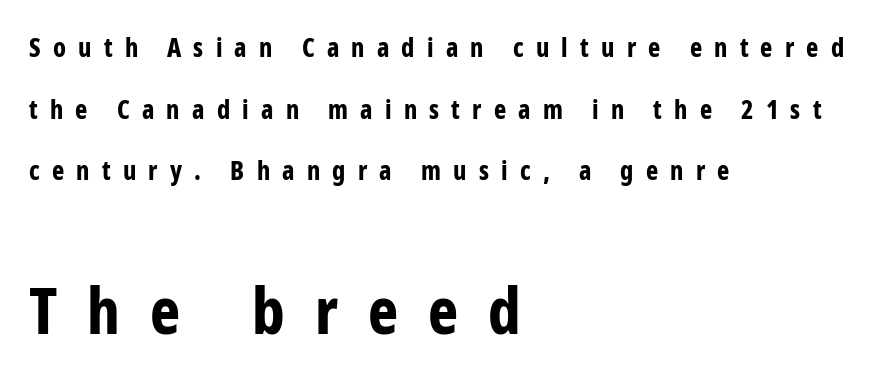
There is plenty of visible air inserted between adjacent glyphs. This is sans-serif lettering, the kind often seen on screens and signage. The passage shown is not underscored anywhere. Notice the wide empty band between every row — that's loose leading. Block two is the big one; block one sits smaller above it.
